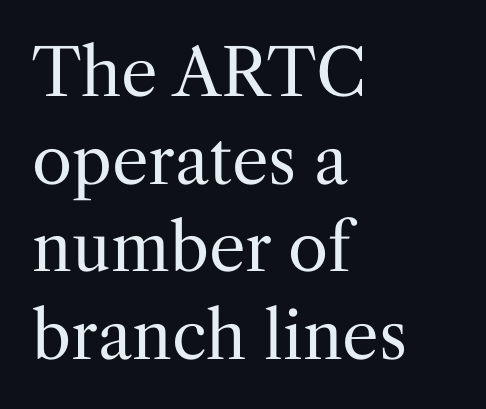
The image shows 65 px regular-weight serif type, upright; set left-aligned, normal line spacing (1.35x), normal letter spacing, not underlined; medium stroke contrast and a medium x-height.
